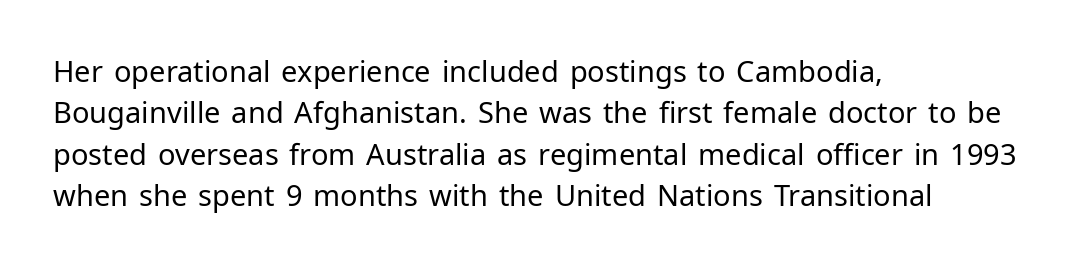
The image shows 29 px regular-weight sans-serif type, upright; set left-aligned, normal line spacing (1.43x), normal letter spacing, not underlined; low stroke contrast and a medium x-height.
